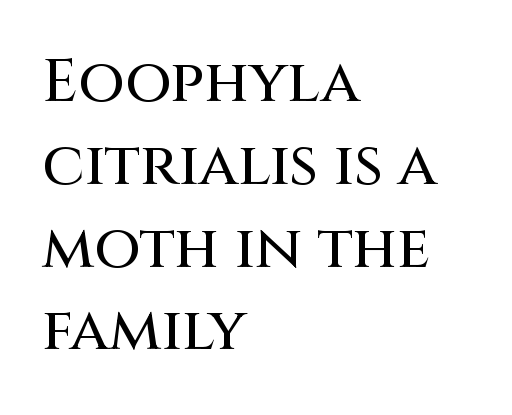
The image shows 60 px sans-serif type, upright; set left-aligned, normal line spacing (1.38x), normal letter spacing, not underlined; medium stroke contrast and a large x-height.
